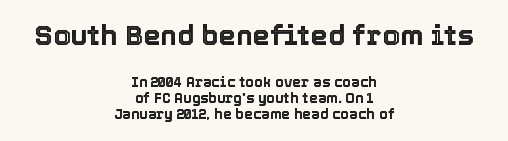
This rendering leaves character spacing at its baseline value. The lettering stays uniformly vertical, giving the passage a roman look. This sample has the flowing, uneven cadence of proportional lettering. Decoration check: the copy has no underline. Line spacing here is tight. A student would call this center alignment; a typographer would say set centered.
